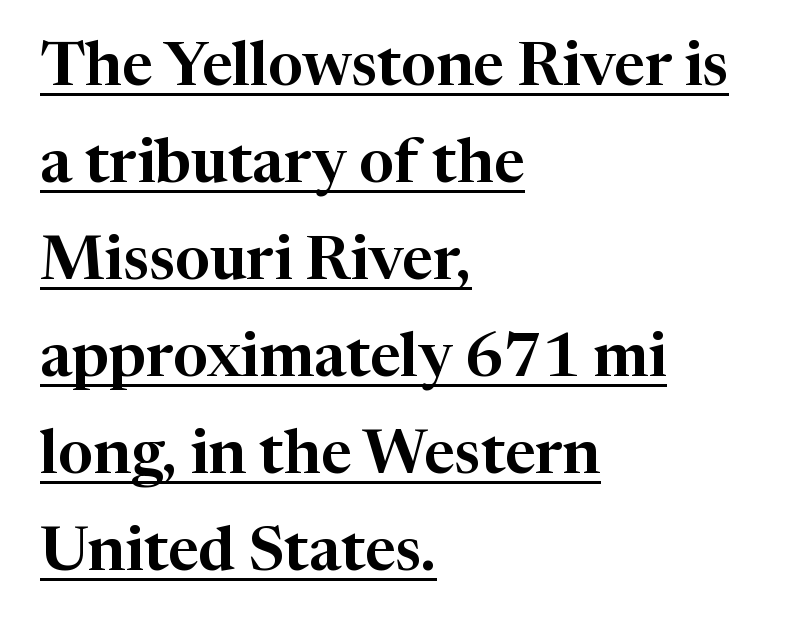
Underlined type. The typesetter chose a ragged-right arrangement here. Vertical strokes here are truly vertical. Honestly, the letter spacing is just normal — you wouldn't notice it.
